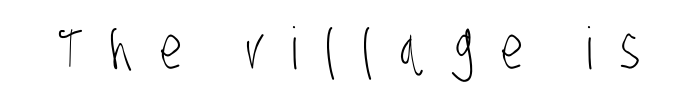
Q: Is the text bold? A: No.
Q: Is the typeface a serif or a sans-serif typeface? A: Sans-serif.
Q: Is the text underlined? A: No.
Q: Is the spacing between letters normal or unusually wide? A: Unusually wide.
Q: Width (condensed, normal, or wide)? A: Condensed.
Q: Stroke contrast? A: Low.
Q: x-height? A: Large.
Q: Monospaced? A: No.
